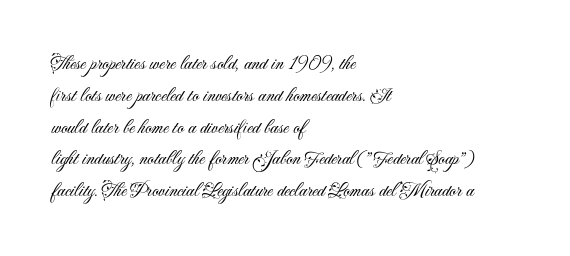
This is not heavy type; no bold has been used. Tracking here is standard; glyphs follow each other at the usual distance. Horizontal bands of white between lines are of average thickness. Underlining? Definitely not there. A student would call this left alignment; a typographer would say flush left, rag right.
